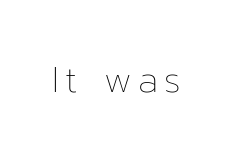
{"italic": "no", "bold": "no", "weight": "thin", "width": "normal", "stroke_contrast": "low", "x_height": "medium", "monospaced": "no", "underline": "no", "glyph_px": 36}
